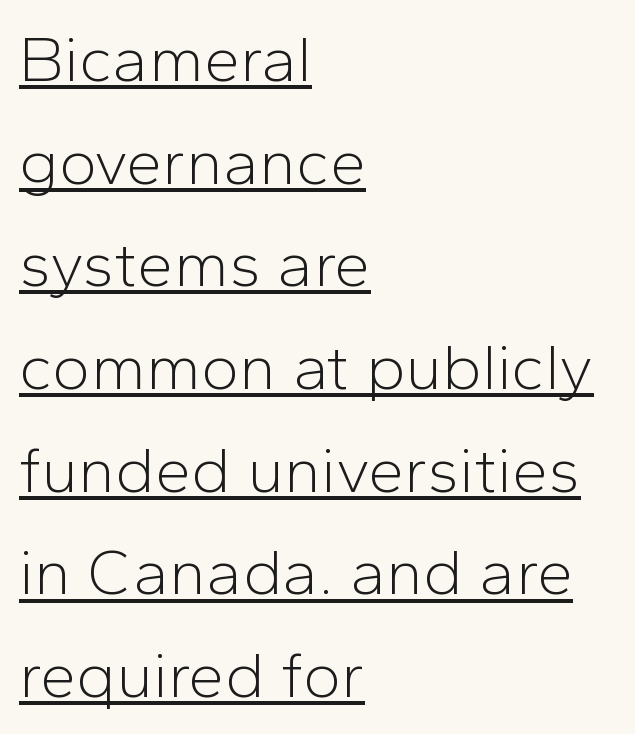
Reading down the column, the eye jumps a familiar distance to each next line. Here the designer chose a conventional face with non-uniform glyph widths. Are there feet on the stems? There aren't — it's a sans. These lines are set flush left with a ragged right edge. Think standard paragraph weight, or any step lighter than that.
